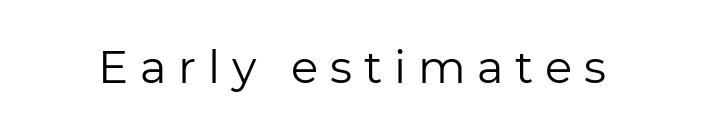
Q: Is the text bold? A: No.
Q: Is the text italic (slanted)? A: No, it is upright.
Q: Is the typeface a serif or a sans-serif typeface? A: Sans-serif.
Q: Is the text underlined? A: No.
Q: Is the spacing between letters normal or unusually wide? A: Unusually wide.
Q: Width (condensed, normal, or wide)? A: Normal.
Q: Stroke contrast? A: Low.
Q: x-height? A: Medium.
Q: Monospaced? A: No.
